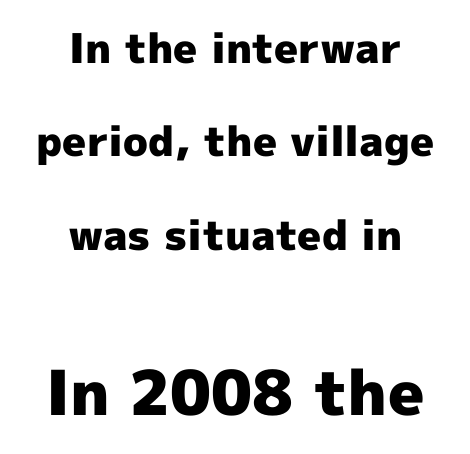
Vertical strokes here are truly vertical. The letters sit at their default tracking, neither squeezed nor spread. The lines are quadded center. Weight: bold. Words float on clear page, feet unadorned.
